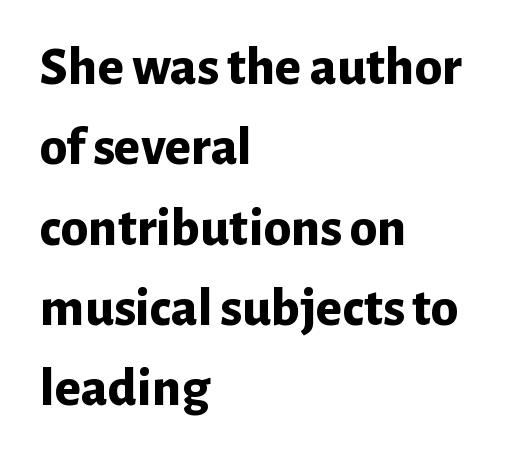
{"serif": "no", "italic": "no", "bold": "yes", "weight": "bold", "width": "normal", "stroke_contrast": "low", "x_height": "medium", "monospaced": "no", "underline": "no", "align": "left", "line_spacing": "normal", "line_spacing_ratio": 1.46, "letter_spacing": "normal", "letter_spacing_em": 0.0, "glyph_px": 55}
